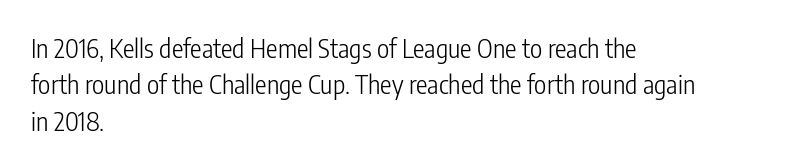
{"italic": "no", "bold": "no", "underline": "no", "align": "left", "line_spacing": "normal", "line_spacing_ratio": 1.4, "letter_spacing": "normal", "letter_spacing_em": 0.0, "glyph_px": 26}
